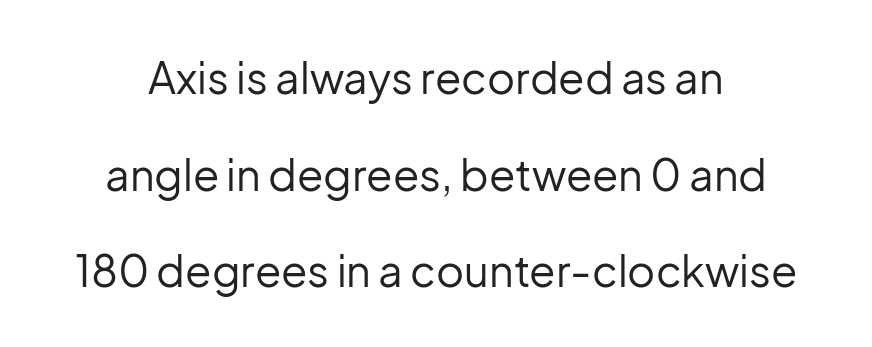
The rendering uses a large line-height, opening up the rows. Heaviness? Minimal to ordinary, like unemphasized prose. Between one letter and the next there's only the usual sliver of space. This sample has the flowing, uneven cadence of proportional lettering.
